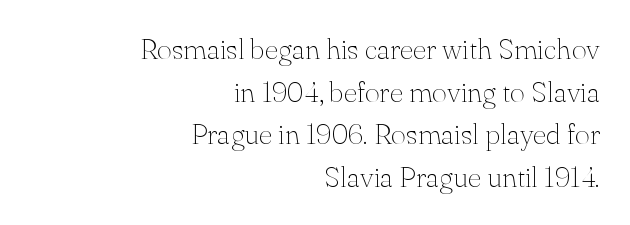
Q: Is the text bold? A: No.
Q: Is the text italic (slanted)? A: No, it is upright.
Q: Is the typeface a serif or a sans-serif typeface? A: Serif.
Q: Is the text underlined? A: No.
Q: How is the paragraph aligned? A: Right-aligned.
Q: Is the spacing between letters normal or unusually wide? A: Normal.
Q: Is the spacing between lines tight, normal or loose? A: Normal.
Q: Width (condensed, normal, or wide)? A: Normal.
Q: Stroke contrast? A: Medium.
Q: x-height? A: Small.
Q: Monospaced? A: No.
